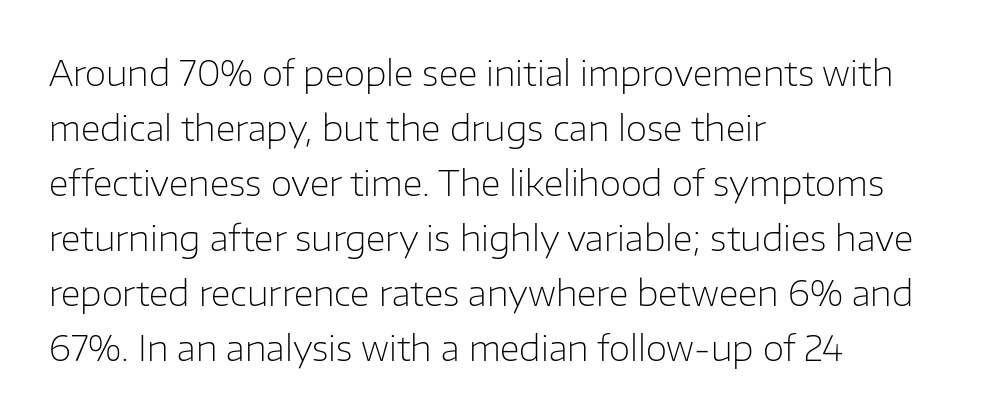
Q: Is the text bold? A: No.
Q: Is the text italic (slanted)? A: No, it is upright.
Q: Is the typeface a serif or a sans-serif typeface? A: Sans-serif.
Q: Is the text underlined? A: No.
Q: How is the paragraph aligned? A: Left-aligned.
Q: Is the spacing between letters normal or unusually wide? A: Normal.
Q: Is the spacing between lines tight, normal or loose? A: Normal.
Q: Width (condensed, normal, or wide)? A: Normal.
Q: Stroke contrast? A: Low.
Q: x-height? A: Medium.
Q: Monospaced? A: No.
